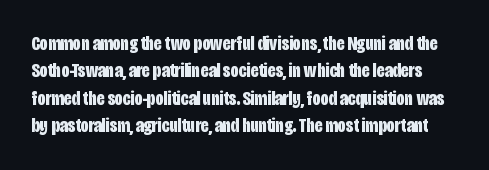
It's the straight-up-and-down kind of type. Glance below the letters and you will spot only blank space. In terms of letterspacing, this is plain default setting. In terms of leading, this rendering sits right in the middle. Summary of weight: heavy, a full bold.
